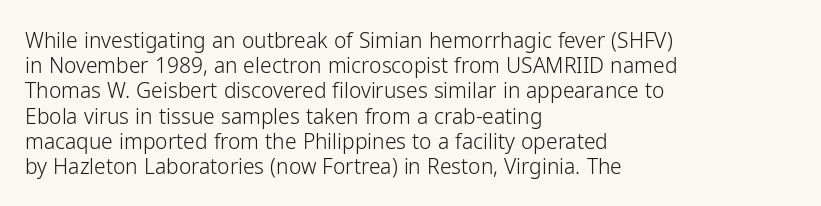
The image shows 21 px text type, upright; set left-aligned, line spacing 1.2x, normal letter spacing, not underlined.
